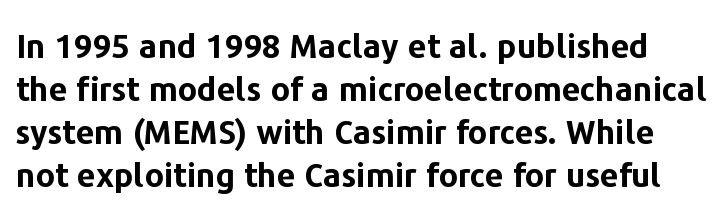
Spacing verdict: proportional, widths tailored to each character. Whoever set this chose a conventional vertical rhythm. Descenders are the only things crossing below the line. Stroke thickness is high; the sample reads as a true bold. Standard letterfit; no display-style spreading of the glyphs.
